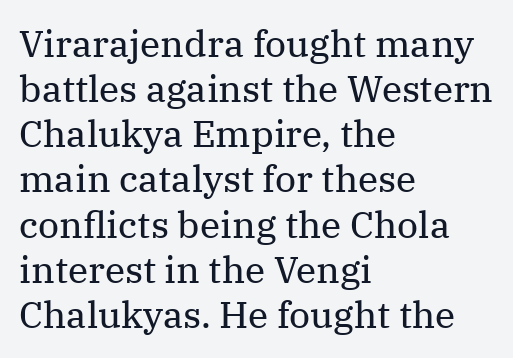
The image shows 37 px regular-weight serif type, upright; set left-aligned, line spacing 1.22x, normal letter spacing, not underlined; medium stroke contrast and a medium x-height.
